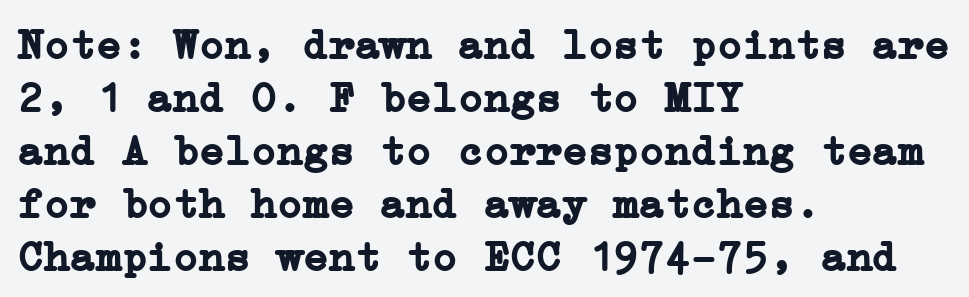
Q: Is the text bold? A: Yes.
Q: Is the text italic (slanted)? A: No, it is upright.
Q: Is the typeface a serif or a sans-serif typeface? A: Serif.
Q: Is the text underlined? A: No.
Q: How is the paragraph aligned? A: Left-aligned.
Q: Is the spacing between letters normal or unusually wide? A: Normal.
Q: Width (condensed, normal, or wide)? A: Normal.
Q: Stroke contrast? A: Low.
Q: x-height? A: Medium.
